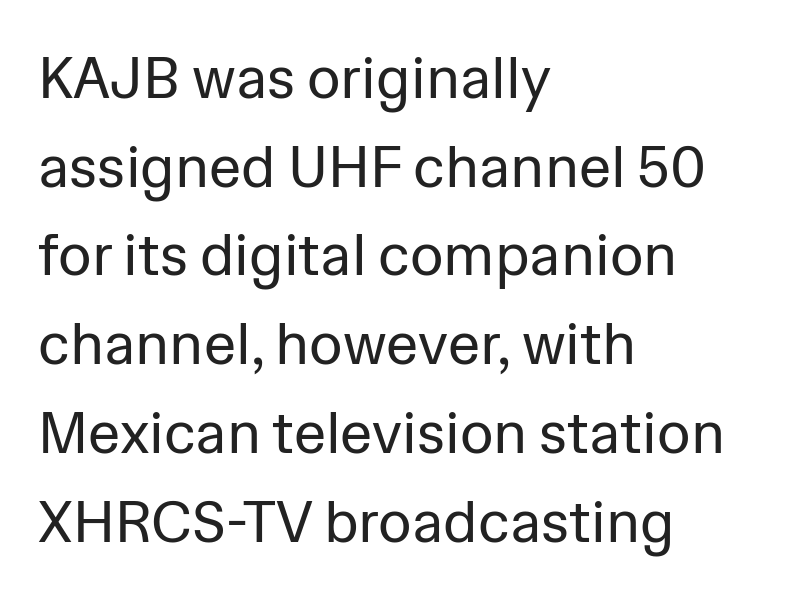
This sample uses plain, unmodified letter spacing. The weight would be labelled regular, book, light, or lighter still. Reading down the block, your eye returns to a fixed left position each line. No italicization has been applied; the sample stays upright. Underline: absent.
